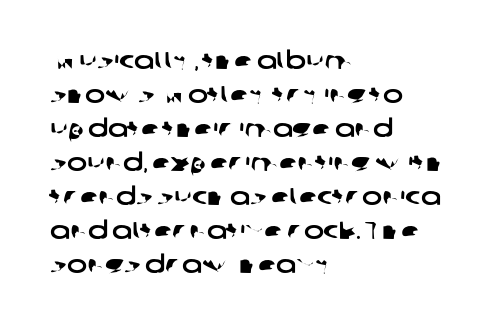
The image shows 24 px text type; set left-aligned, normal line spacing (1.42x), normal letter spacing, not underlined.
